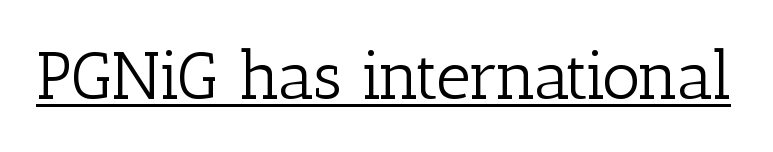
Looks like regular typesetting: each glyph gets only the width it needs. Nothing heavy about these letters — not bold at all. The type sits square on the baseline with zero lean. Unlike a clean sans, this face finishes its strokes with serifs.
